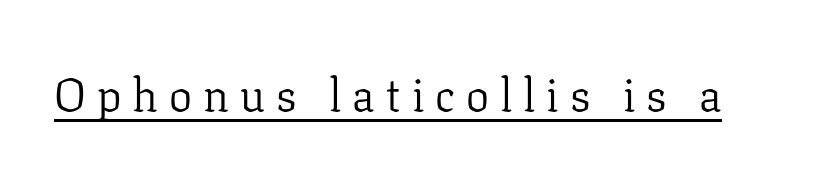
Q: Is the text bold? A: No.
Q: Is the text italic (slanted)? A: No, it is upright.
Q: Is the typeface a serif or a sans-serif typeface? A: Serif.
Q: Is the text underlined? A: Yes.
Q: Is the spacing between letters normal or unusually wide? A: Unusually wide.
Q: Width (condensed, normal, or wide)? A: Normal.
Q: Stroke contrast? A: Low.
Q: x-height? A: Medium.
Q: Monospaced? A: No.
